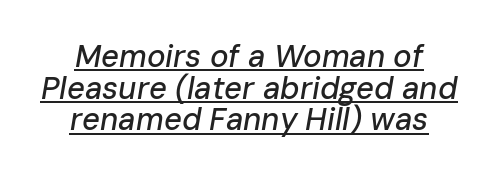
{"italic": "yes", "lean": "right", "slant_degrees": 10, "width": "normal", "stroke_contrast": "low", "x_height": "medium", "monospaced": "no", "underline": "yes", "align": "center", "line_spacing": "tight", "line_spacing_ratio": 1.02, "letter_spacing": "normal", "letter_spacing_em": 0.0, "glyph_px": 31}
